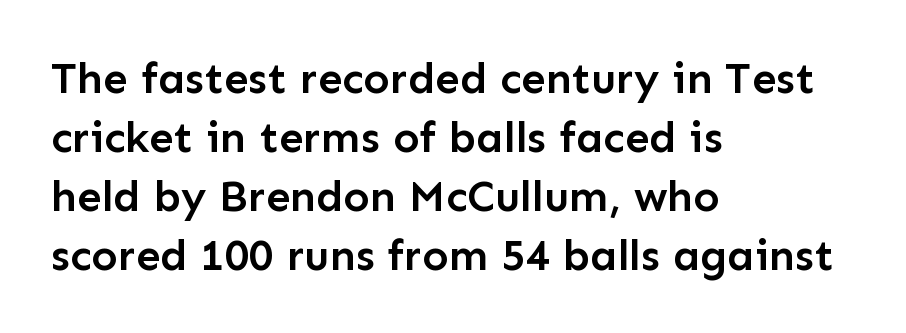
The image shows 44 px semibold sans-serif type, upright; set left-aligned, normal line spacing (1.34x), normal letter spacing, not underlined; low stroke contrast and a medium x-height.
